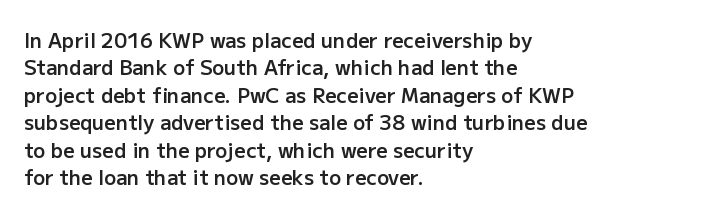
{"italic": "no", "bold": "semi", "underline": "no", "align": "left", "line_spacing": "normal", "line_spacing_ratio": 1.37, "letter_spacing": "normal", "letter_spacing_em": 0.0, "glyph_px": 20}
